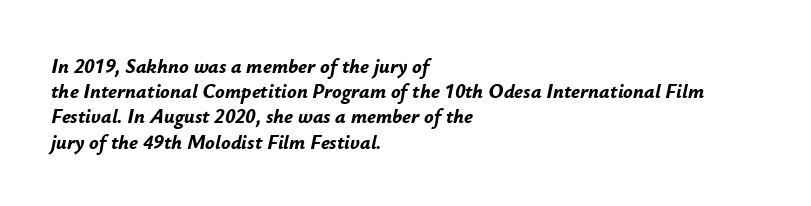
The image shows 20 px bold type, italic (leaning right); set left-aligned, normal line spacing (1.26x), normal letter spacing, not underlined.
